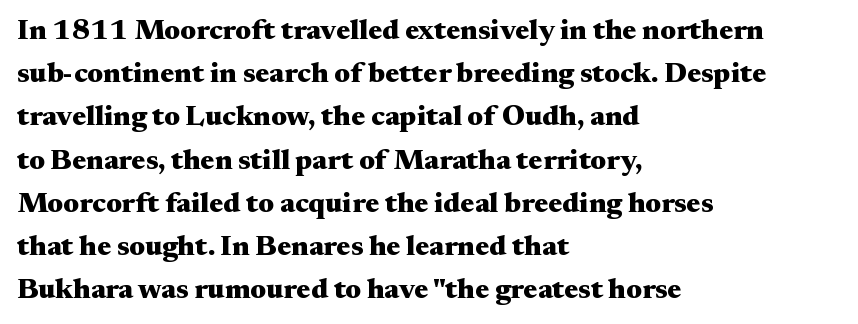
Emphasis by weight is at full strength: bold. Font category for this specimen: serif. The rendering keeps characters at their native spacing. Here the designer chose a conventional face with non-uniform glyph widths.
